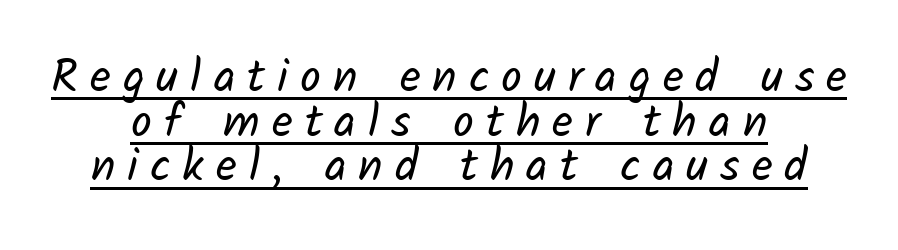
Words appear elongated and porous because spacing is wide. A centered setting, common on invitations and titles, is used for this passage. On a weight scale, this lands at 450 or below. This sample uses a sans-serif face.
